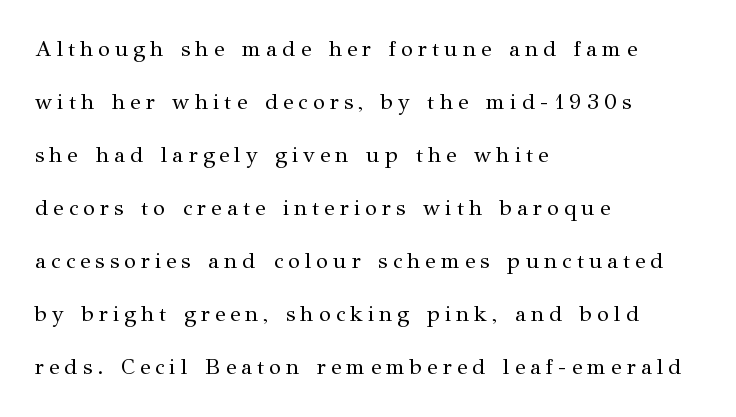
The image shows 22 px text type, upright; set left-aligned, loose line spacing (2.41x), unusually wide letter spacing (+0.23 em), not underlined.
